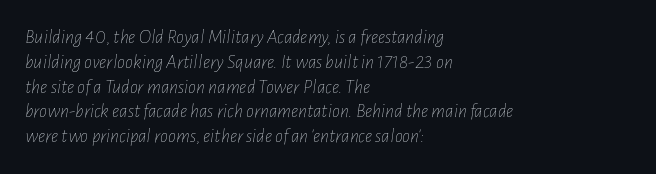
Heaviness? Minimal to ordinary, like unemphasized prose. Characters are canted at an angle relative to the baseline's perpendicular. Each word holds together tightly as a unit, with standard inter-letter gaps. Layout note: lines flush left. The area under the type is left untouched.
